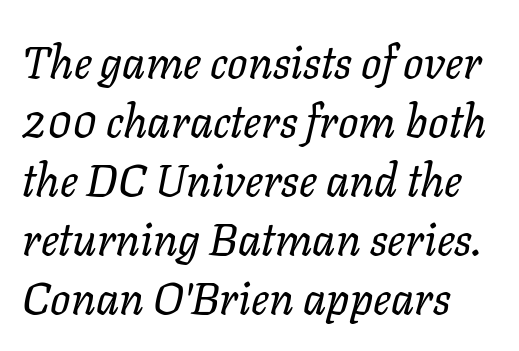
{"italic": "yes", "lean": "right", "slant_degrees": 11, "bold": "no", "weight": "regular", "width": "normal", "stroke_contrast": "low", "x_height": "medium", "monospaced": "no", "underline": "no", "line_spacing": "normal", "line_spacing_ratio": 1.31, "letter_spacing": "normal", "letter_spacing_em": 0.0, "glyph_px": 45}
